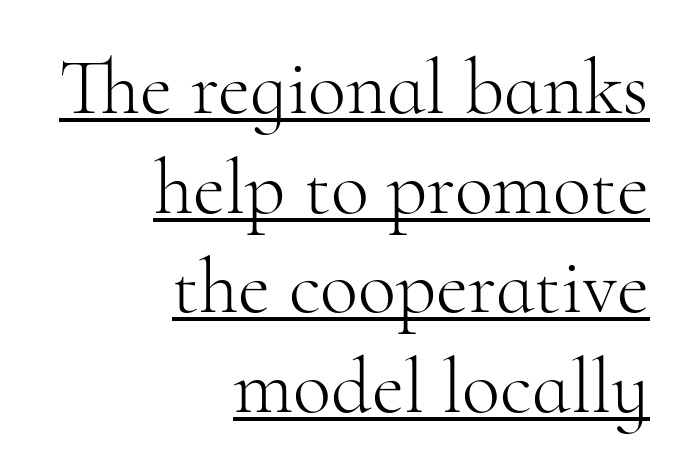
{"serif": "yes", "italic": "no", "bold": "no", "weight": "light", "width": "normal", "stroke_contrast": "high", "x_height": "small", "monospaced": "no", "underline": "yes", "align": "right", "line_spacing": "normal", "line_spacing_ratio": 1.26, "letter_spacing": "normal", "letter_spacing_em": 0.0, "glyph_px": 79}
